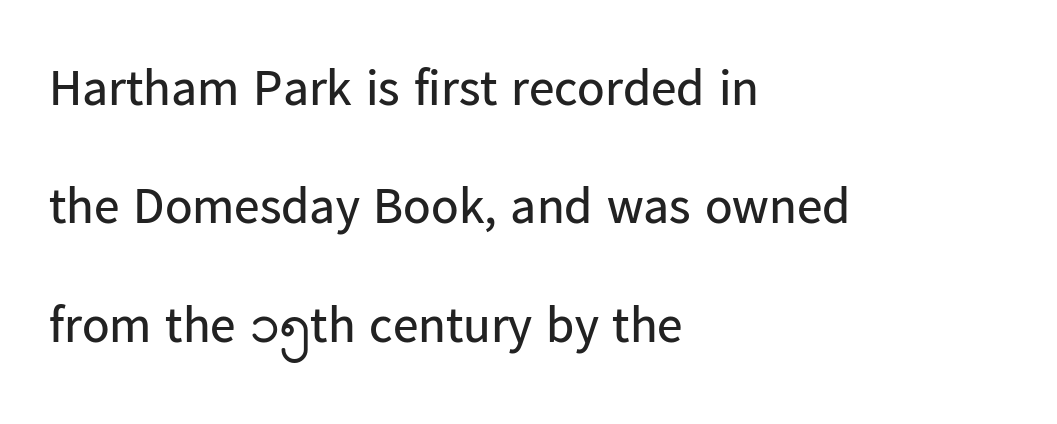
Serif or sans? Sans — the stroke terminals are bare. Teacher's note: observe the even left margin — that is flush-left alignment. The glyphs are unaccompanied by any horizontal stroke below them. Vertical strokes here are truly vertical. Nothing unusual about the tracking: characters are spaced as the font intends.
